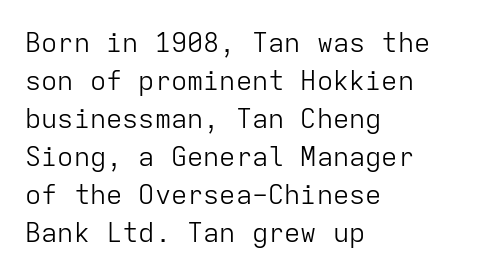
The designer left line spacing at the default. A classic flush-left, rag-right setting is used for this passage. The font sits on the lighter half of the weight spectrum, regular included. The letters stand straight up with perfectly vertical stems. No word sits above an underline.
